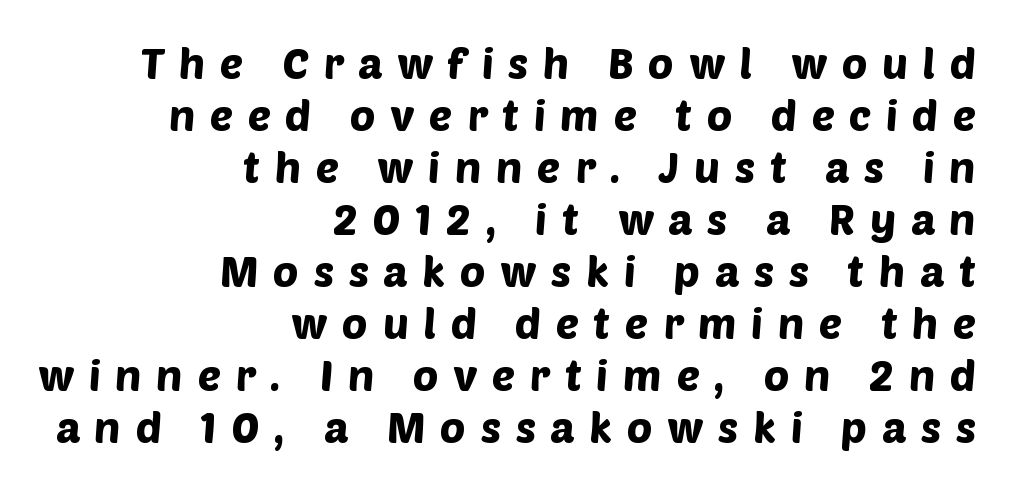
The image shows 43 px sans-serif type; set right-aligned, line spacing 1.21x, unusually wide letter spacing (+0.34 em), not underlined; low stroke contrast and a large x-height.
